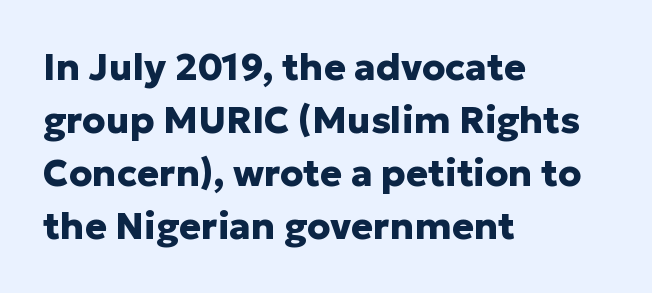
Q: Is the text bold? A: Yes.
Q: Is the text italic (slanted)? A: No, it is upright.
Q: Is the typeface a serif or a sans-serif typeface? A: Sans-serif.
Q: Is the text underlined? A: No.
Q: How is the paragraph aligned? A: Left-aligned.
Q: Is the spacing between letters normal or unusually wide? A: Normal.
Q: Is the spacing between lines tight, normal or loose? A: Normal.
Q: Width (condensed, normal, or wide)? A: Normal.
Q: Stroke contrast? A: Low.
Q: x-height? A: Medium.
Q: Monospaced? A: No.
